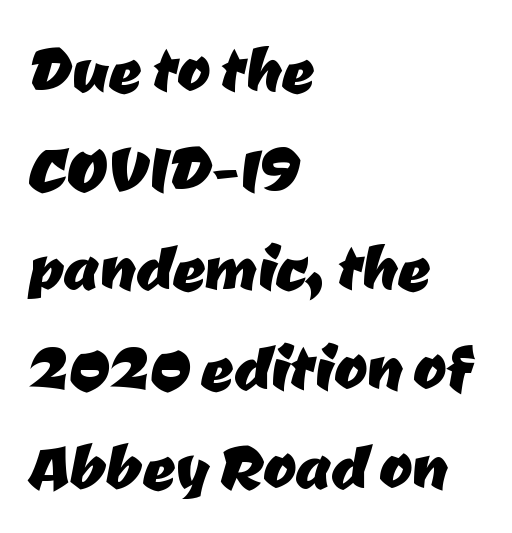
{"serif": "no", "width": "normal", "stroke_contrast": "low", "x_height": "medium", "monospaced": "no", "underline": "no", "align": "left", "line_spacing_ratio": 1.24, "letter_spacing": "normal", "letter_spacing_em": 0.0, "glyph_px": 80}
